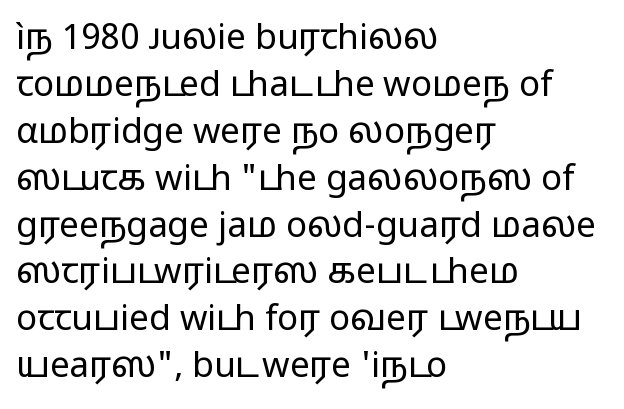
Nothing heavy about these letters — not bold at all. Italic: no, the glyphs are upright roman. This rendering uses left alignment, leaving the right contour irregular. A typesetter would call this proportional, since set widths differ per character. Descender tails drop into unmarked territory.
